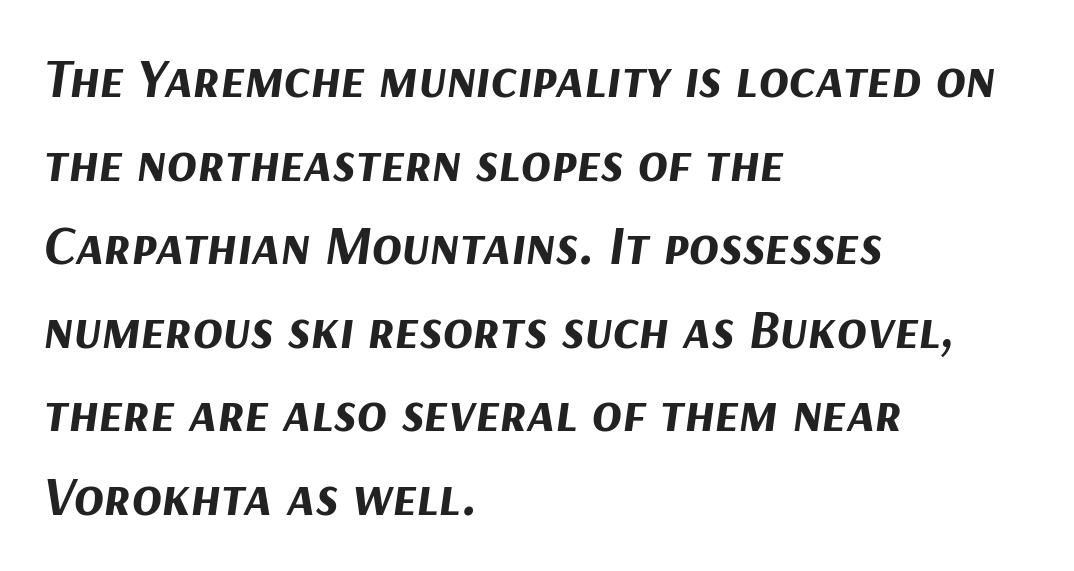
{"italic": "yes", "lean": "right", "slant_degrees": 9, "bold": "yes", "weight": "bold", "width": "normal", "stroke_contrast": "medium", "x_height": "medium", "monospaced": "no", "underline": "no", "align": "left", "line_spacing": "normal", "line_spacing_ratio": 1.52, "letter_spacing": "normal", "letter_spacing_em": 0.0, "glyph_px": 55}
